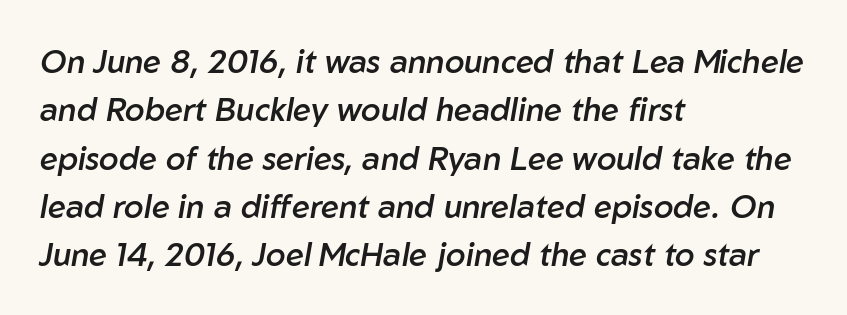
{"italic": "yes", "lean": "right", "slant_degrees": 10, "bold": "semi", "weight": "semibold", "width": "normal", "stroke_contrast": "low", "x_height": "medium", "monospaced": "no", "underline": "no", "align": "left", "line_spacing": "normal", "line_spacing_ratio": 1.51, "letter_spacing": "normal", "letter_spacing_em": 0.0, "glyph_px": 32}
